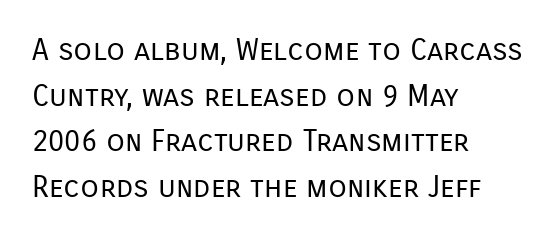
{"serif": "no", "italic": "no", "bold": "no", "weight": "regular", "width": "normal", "stroke_contrast": "low", "x_height": "medium", "monospaced": "no", "underline": "no", "align": "left", "line_spacing": "normal", "line_spacing_ratio": 1.52, "letter_spacing": "normal", "letter_spacing_em": 0.0, "glyph_px": 30}
